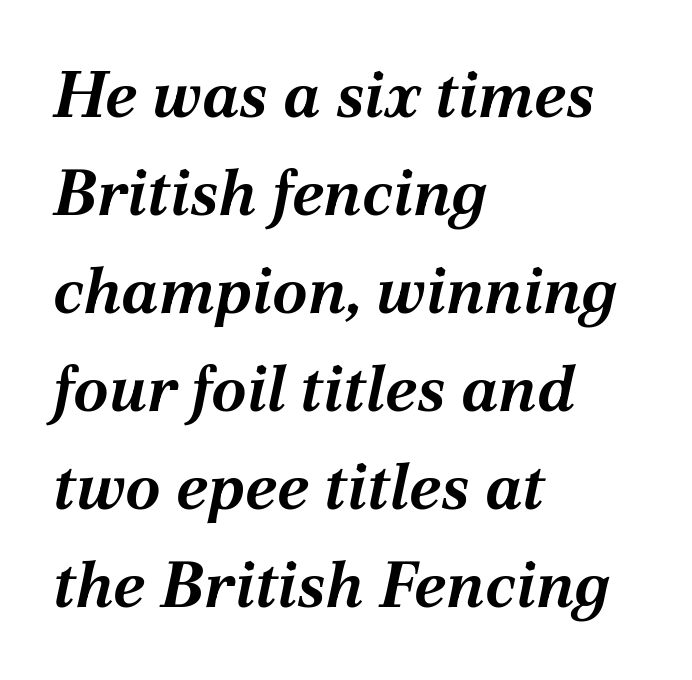
Q: Is the text bold? A: Yes.
Q: Is the text italic (slanted)? A: Yes, it leans right by about 12 degrees.
Q: Is the text underlined? A: No.
Q: How is the paragraph aligned? A: Left-aligned.
Q: Is the spacing between letters normal or unusually wide? A: Normal.
Q: Is the spacing between lines tight, normal or loose? A: Normal.
Q: Width (condensed, normal, or wide)? A: Normal.
Q: Stroke contrast? A: Medium.
Q: x-height? A: Medium.
Q: Monospaced? A: No.
